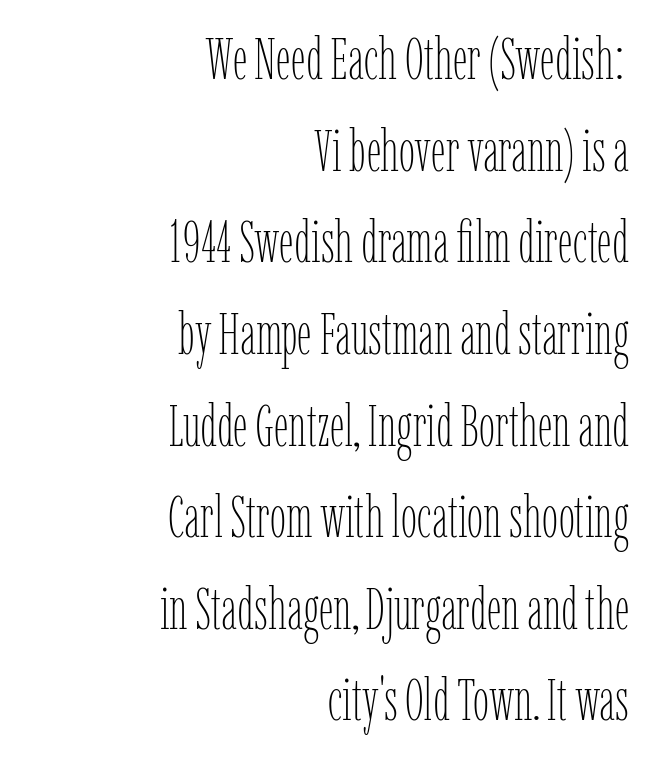
The specimen omits any rule beneath the text block's lines. The typesetter chose a ragged-left arrangement here. Honestly, the letter spacing is just normal — you wouldn't notice it. A typesetter would call this proportional, since set widths differ per character.
